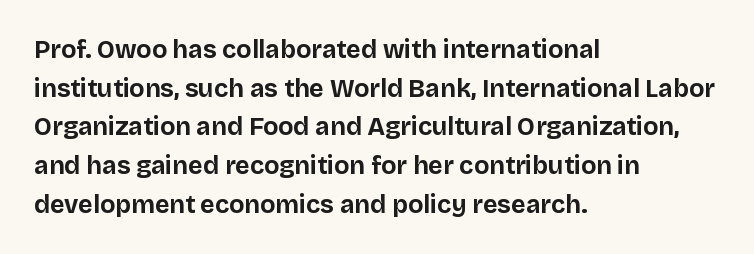
{"italic": "no", "bold": "yes", "underline": "no", "align": "left", "line_spacing": "normal", "line_spacing_ratio": 1.55, "letter_spacing": "normal", "letter_spacing_em": 0.0, "glyph_px": 25}
